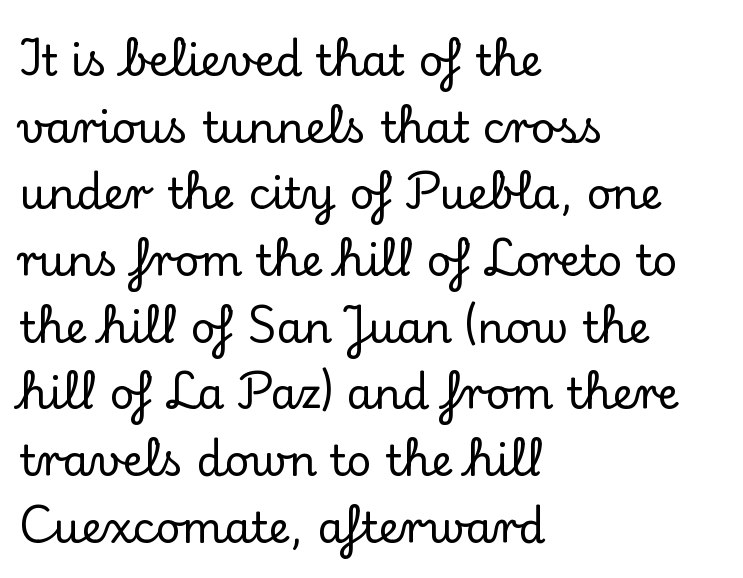
Q: Is the text italic (slanted)? A: No, it is upright.
Q: Is the typeface a serif or a sans-serif typeface? A: Serif.
Q: Is the text underlined? A: No.
Q: How is the paragraph aligned? A: Left-aligned.
Q: Is the spacing between letters normal or unusually wide? A: Normal.
Q: Is the spacing between lines tight, normal or loose? A: Normal.
Q: Width (condensed, normal, or wide)? A: Normal.
Q: Stroke contrast? A: Low.
Q: x-height? A: Small.
Q: Monospaced? A: No.
